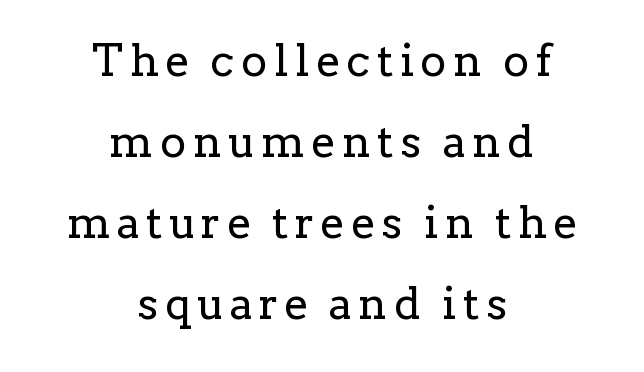
Q: Is the text bold? A: No.
Q: Is the text italic (slanted)? A: No, it is upright.
Q: Is the typeface a serif or a sans-serif typeface? A: Serif.
Q: Is the text underlined? A: No.
Q: How is the paragraph aligned? A: Centered.
Q: Width (condensed, normal, or wide)? A: Normal.
Q: Stroke contrast? A: Low.
Q: x-height? A: Medium.
Q: Monospaced? A: No.
